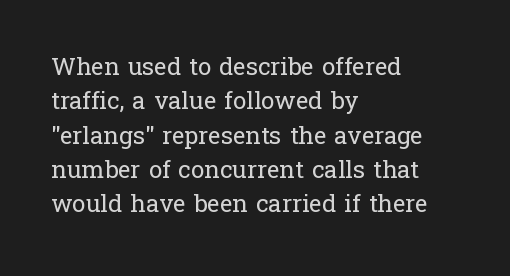
The image shows 24 px text type, upright; set left-aligned, normal line spacing (1.43x), normal letter spacing, not underlined.
